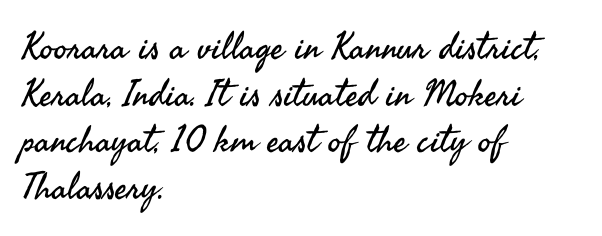
The image shows 37 px regular-weight sans-serif type; set left-aligned, normal line spacing (1.26x), normal letter spacing, not underlined; medium stroke contrast and a small x-height.
